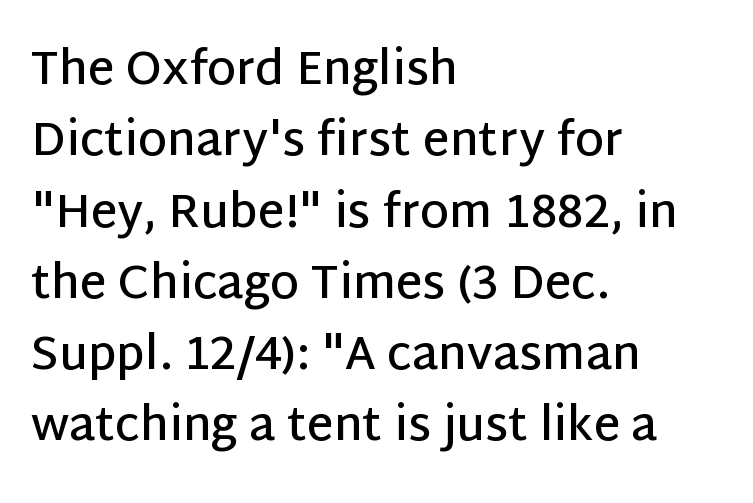
{"serif": "no", "italic": "no", "bold": "semi", "weight": "semibold", "width": "normal", "stroke_contrast": "low", "x_height": "large", "monospaced": "no", "underline": "no", "align": "left", "line_spacing": "normal", "line_spacing_ratio": 1.55, "letter_spacing": "normal", "letter_spacing_em": 0.0, "glyph_px": 46}
